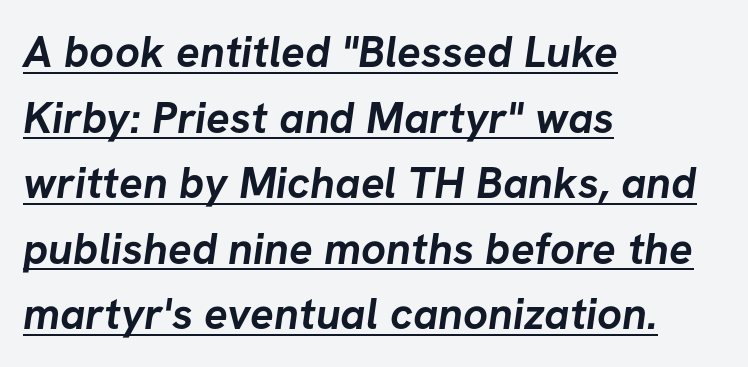
{"serif": "no", "bold": "yes", "weight": "semibold", "width": "normal", "stroke_contrast": "low", "x_height": "medium", "monospaced": "no", "underline": "yes", "align": "left", "line_spacing": "normal", "line_spacing_ratio": 1.49, "letter_spacing": "normal", "letter_spacing_em": 0.0, "glyph_px": 44}
